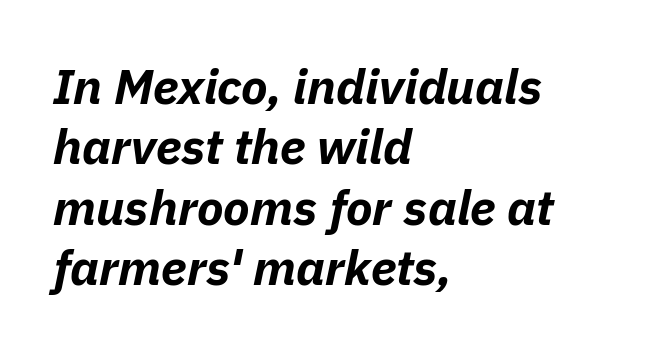
The image shows 49 px bold type, italic (leaning right); set left-aligned, line spacing 1.23x, normal letter spacing, not underlined; low stroke contrast and a medium x-height.
